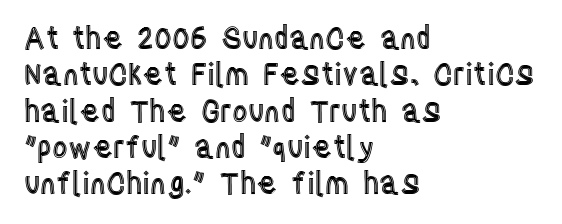
{"italic": "no", "width": "condensed", "x_height": "large", "monospaced": "no", "underline": "no", "align": "left", "line_spacing_ratio": 1.21, "letter_spacing": "normal", "letter_spacing_em": 0.0, "glyph_px": 30}
